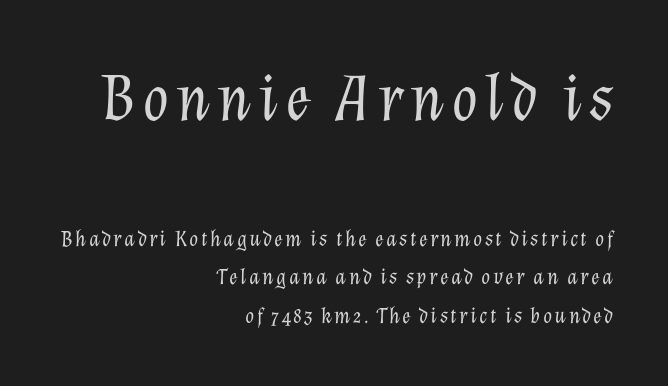
The lettering tilts uniformly, giving the passage an italic look. Descender tails drop into unmarked territory. Typeset ragged left — the right edge is the straight one. Is this a fixed-width face? No — the glyphs have proportional, varying widths. Block one is the big one; block two sits smaller underneath. Honestly, the row spacing looks completely unremarkable.
